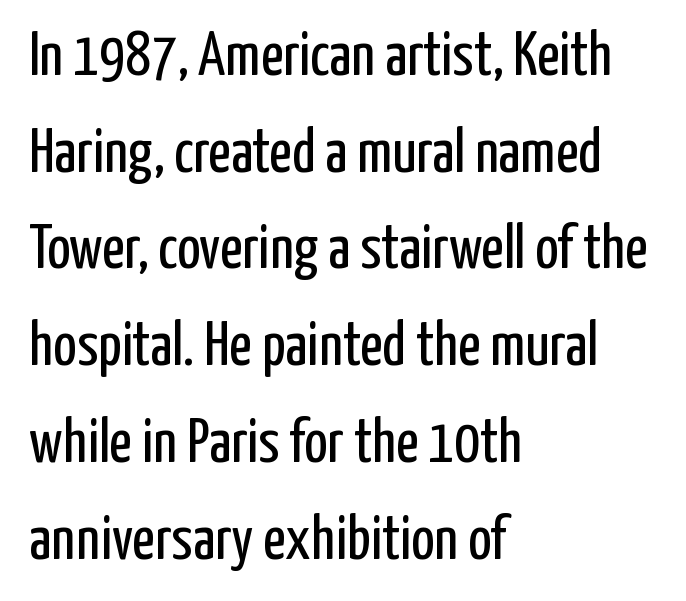
Q: Is the text bold? A: No.
Q: Is the text italic (slanted)? A: No, it is upright.
Q: Is the typeface a serif or a sans-serif typeface? A: Sans-serif.
Q: Is the text underlined? A: No.
Q: How is the paragraph aligned? A: Left-aligned.
Q: Is the spacing between letters normal or unusually wide? A: Normal.
Q: Is the spacing between lines tight, normal or loose? A: Normal.
Q: Width (condensed, normal, or wide)? A: Condensed.
Q: Stroke contrast? A: Low.
Q: x-height? A: Medium.
Q: Monospaced? A: No.
